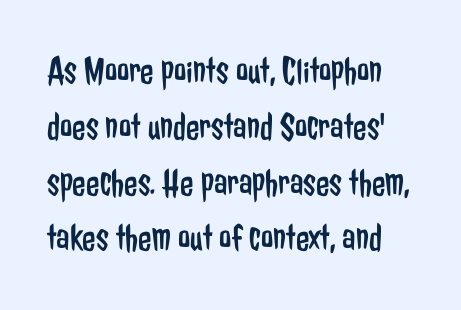
The image shows 39 px regular-weight, condensed sans-serif type, upright; set normal line spacing (1.43x), normal letter spacing, not underlined; low stroke contrast and a medium x-height.
